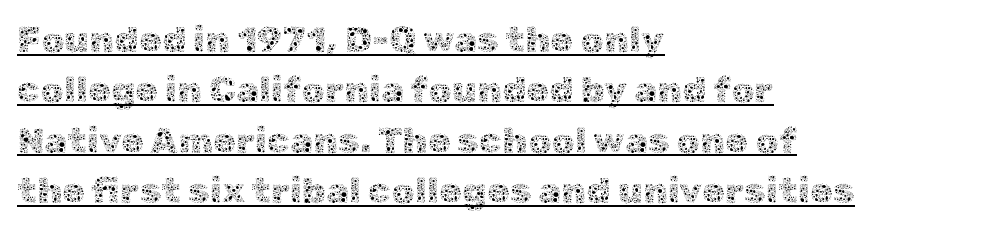
Q: Is the text bold? A: No.
Q: Is the text italic (slanted)? A: No, it is upright.
Q: Is the text underlined? A: Yes.
Q: How is the paragraph aligned? A: Left-aligned.
Q: Is the spacing between letters normal or unusually wide? A: Normal.
Q: Is the spacing between lines tight, normal or loose? A: Normal.
Q: Width (condensed, normal, or wide)? A: Normal.
Q: x-height? A: Medium.
Q: Monospaced? A: No.
